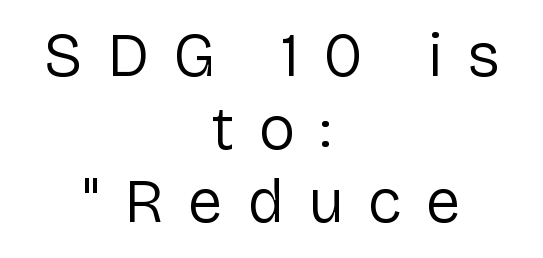
{"serif": "no", "italic": "no", "bold": "no", "weight": "regular", "width": "normal", "stroke_contrast": "low", "x_height": "medium", "monospaced": "no", "underline": "no", "align": "center", "line_spacing_ratio": 1.18, "letter_spacing": "wide", "letter_spacing_em": 0.39, "glyph_px": 62}
